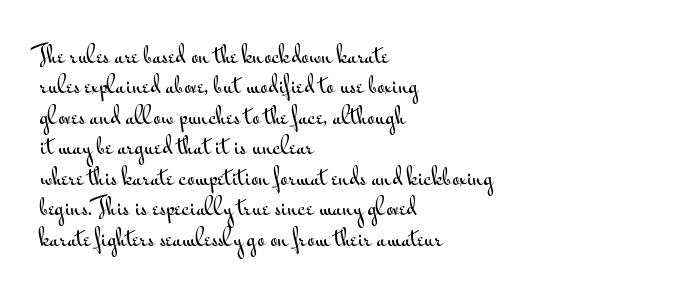
Q: Is the text underlined? A: No.
Q: How is the paragraph aligned? A: Left-aligned.
Q: Is the spacing between letters normal or unusually wide? A: Normal.
Q: Is the spacing between lines tight, normal or loose? A: Normal.
